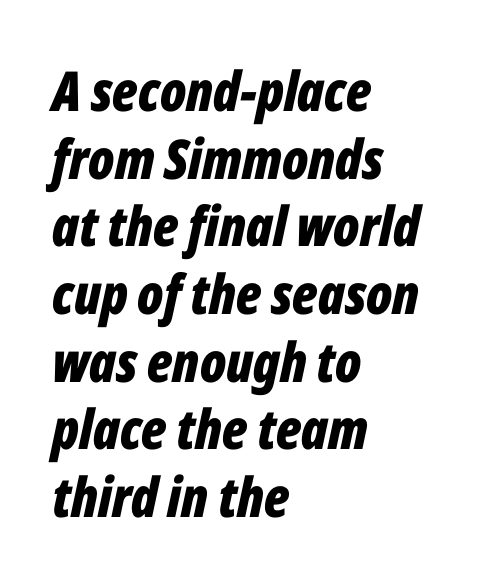
Spacing verdict: proportional, widths tailored to each character. Short note: letters normally spaced. The baseline area is clear. Characters are canted at an angle relative to the baseline's perpendicular. Weight: bold. These lines stack with their left ends in a neat column.
